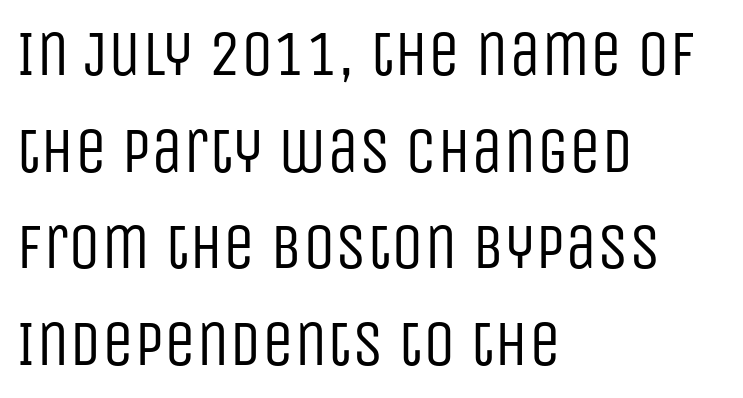
Q: Is the text bold? A: No.
Q: Is the text italic (slanted)? A: No, it is upright.
Q: Is the typeface a serif or a sans-serif typeface? A: Sans-serif.
Q: Is the text underlined? A: No.
Q: How is the paragraph aligned? A: Left-aligned.
Q: Is the spacing between letters normal or unusually wide? A: Normal.
Q: Is the spacing between lines tight, normal or loose? A: Normal.
Q: Width (condensed, normal, or wide)? A: Condensed.
Q: Stroke contrast? A: Low.
Q: x-height? A: Large.
Q: Monospaced? A: No.
